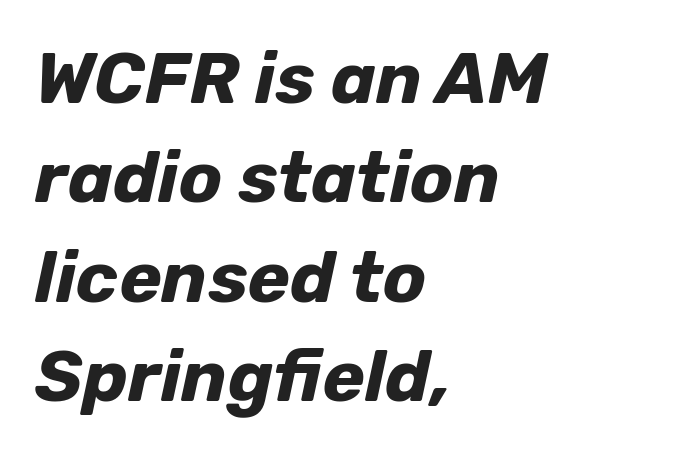
{"italic": "yes", "lean": "right", "slant_degrees": 12, "bold": "yes", "weight": "bold", "width": "normal", "stroke_contrast": "low", "x_height": "medium", "monospaced": "no", "underline": "no", "align": "left", "line_spacing": "normal", "line_spacing_ratio": 1.38, "letter_spacing": "normal", "letter_spacing_em": 0.0, "glyph_px": 72}
